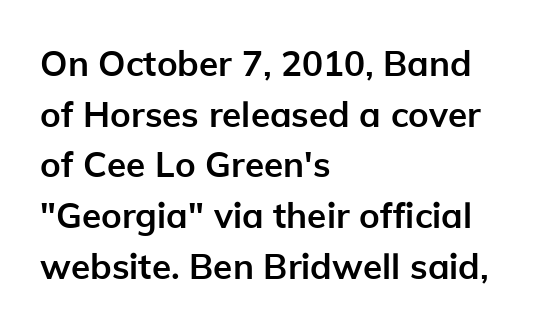
Q: Is the text bold? A: Yes.
Q: Is the text italic (slanted)? A: No, it is upright.
Q: Is the typeface a serif or a sans-serif typeface? A: Sans-serif.
Q: Is the text underlined? A: No.
Q: How is the paragraph aligned? A: Left-aligned.
Q: Is the spacing between letters normal or unusually wide? A: Normal.
Q: Is the spacing between lines tight, normal or loose? A: Normal.
Q: Width (condensed, normal, or wide)? A: Normal.
Q: Stroke contrast? A: Low.
Q: x-height? A: Medium.
Q: Monospaced? A: No.
